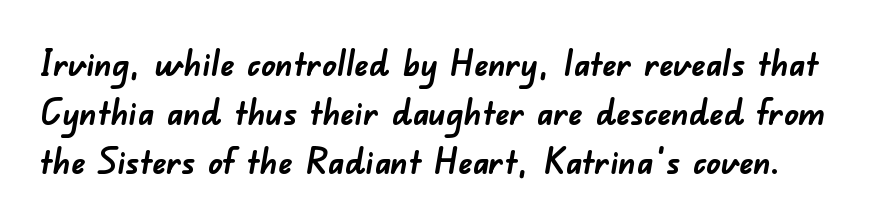
Q: Is the text bold? A: Yes.
Q: Is the typeface a serif or a sans-serif typeface? A: Sans-serif.
Q: Is the text underlined? A: No.
Q: Is the spacing between letters normal or unusually wide? A: Normal.
Q: Is the spacing between lines tight, normal or loose? A: Normal.
Q: Width (condensed, normal, or wide)? A: Normal.
Q: Stroke contrast? A: Low.
Q: x-height? A: Small.
Q: Monospaced? A: No.
